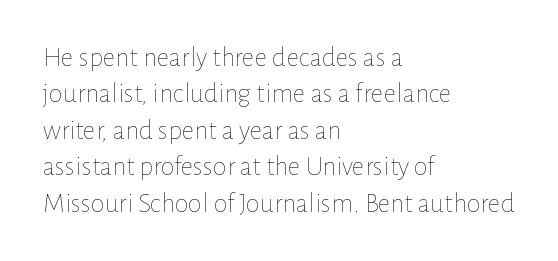
Caption: face not bold, strokes unweighted. What's the leading like? Ordinary, nothing unusual. Anything drawn beneath the words? Only blank space. Short note: letters normally spaced. The face used here is proportionally spaced, like ordinary book or web type. The paragraph shown leans on its left margin.
